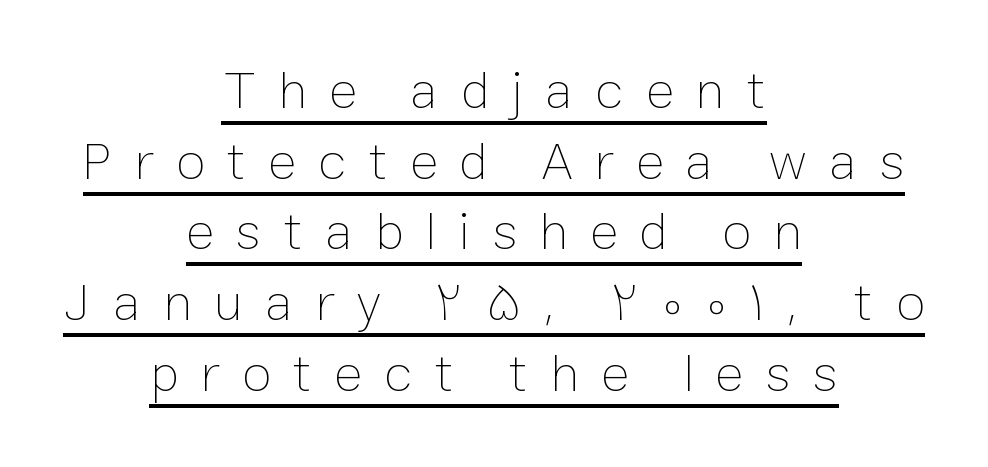
Q: Is the text bold? A: No.
Q: Is the text italic (slanted)? A: No, it is upright.
Q: Is the text underlined? A: Yes.
Q: How is the paragraph aligned? A: Centered.
Q: Is the spacing between letters normal or unusually wide? A: Unusually wide.
Q: Is the spacing between lines tight, normal or loose? A: Normal.
Q: Width (condensed, normal, or wide)? A: Normal.
Q: Stroke contrast? A: Low.
Q: x-height? A: Medium.
Q: Monospaced? A: No.
